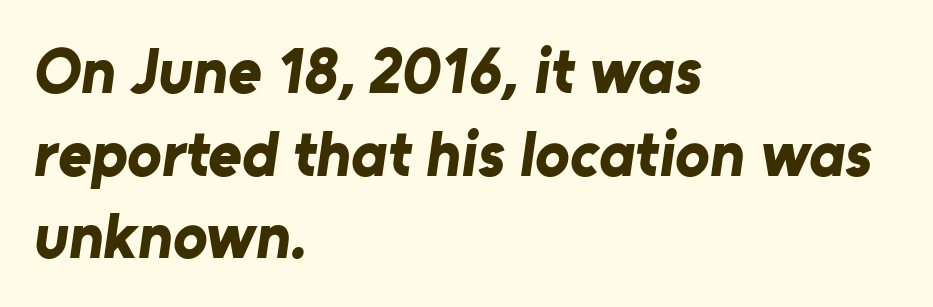
{"serif": "no", "bold": "yes", "weight": "bold", "width": "normal", "stroke_contrast": "low", "x_height": "medium", "monospaced": "no", "underline": "no", "align": "left", "line_spacing": "normal", "line_spacing_ratio": 1.29, "letter_spacing": "normal", "letter_spacing_em": 0.0, "glyph_px": 64}
